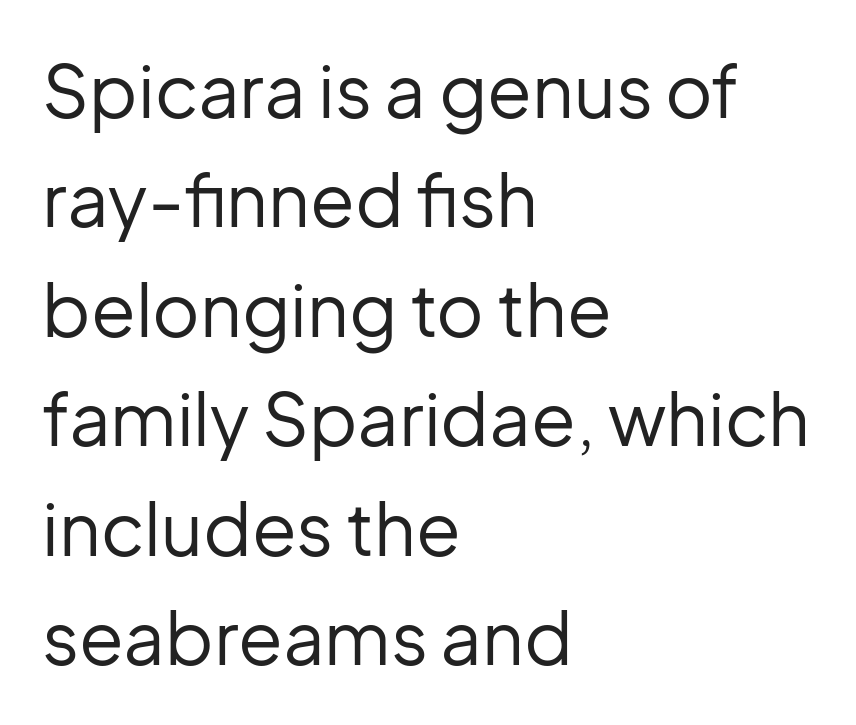
Q: Is the text bold? A: No.
Q: Is the text italic (slanted)? A: No, it is upright.
Q: Is the typeface a serif or a sans-serif typeface? A: Sans-serif.
Q: Is the text underlined? A: No.
Q: How is the paragraph aligned? A: Left-aligned.
Q: Is the spacing between letters normal or unusually wide? A: Normal.
Q: Is the spacing between lines tight, normal or loose? A: Normal.
Q: Width (condensed, normal, or wide)? A: Normal.
Q: Stroke contrast? A: Low.
Q: x-height? A: Medium.
Q: Monospaced? A: No.
